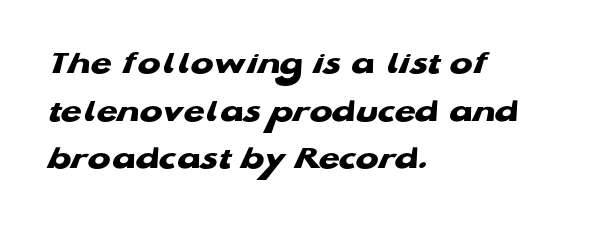
The face used here is proportionally spaced, like ordinary book or web type. This rendering features lettering with no underline. This rendering leaves character spacing at its baseline value. The characters display no serif detailing; their extremities are plain. Teacher's note: observe the even left margin — that is flush-left alignment. You'd pick this weight for a headline — it's a proper bold.
